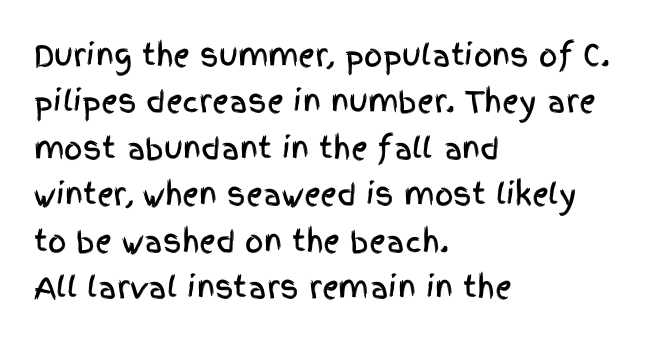
This rendering leaves character spacing at its baseline value. Vertical spacing — default. No feet cap the strokes, marking this as sans-serif type. Casual observation: everything's shoved over to the left. Descenders are the only things crossing below the line.
